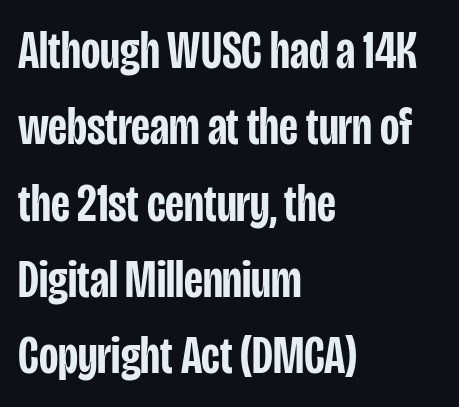
The letterforms sit shoulder to shoulder at normal distance. Check the space under the baseline: it is left empty. Strokes here are thickened, but only to semibold level. The designer left line spacing at the default.
